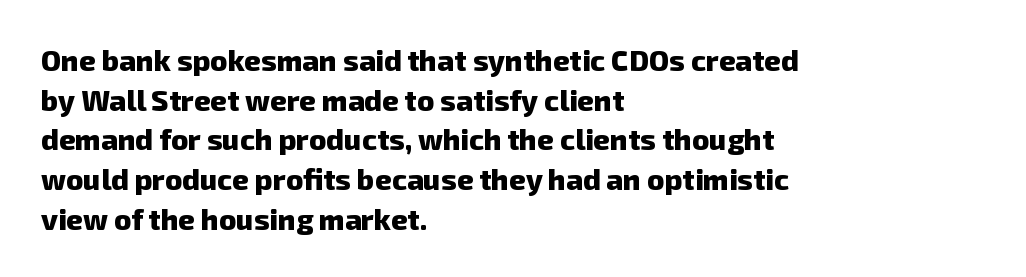
The image shows 29 px heavy sans-serif type; set left-aligned, normal line spacing (1.37x), normal letter spacing, not underlined; low stroke contrast and a medium x-height.
